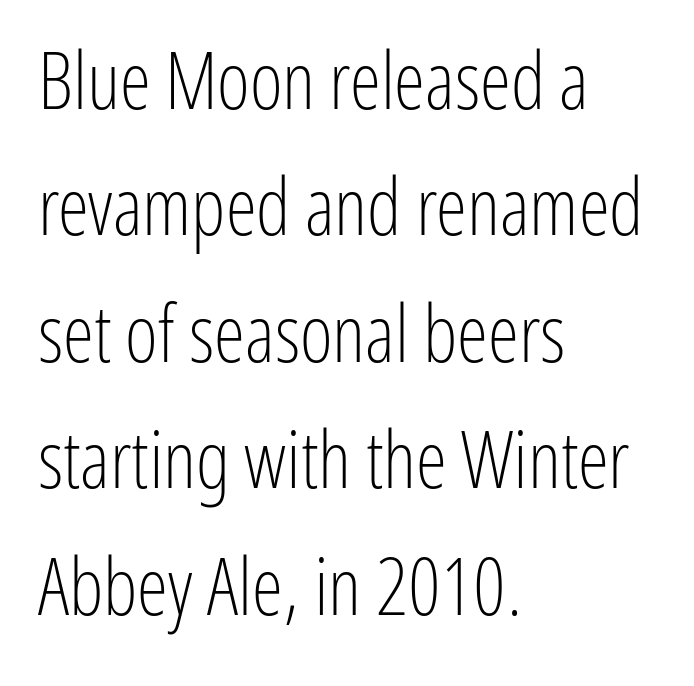
The image shows 79 px light, condensed sans-serif type, upright; set left-aligned, normal line spacing (1.6x), normal letter spacing, not underlined; low stroke contrast and a medium x-height.
